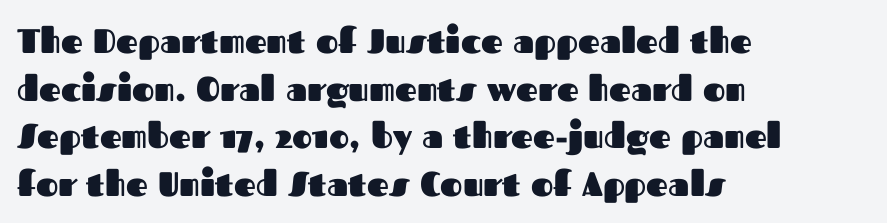
{"serif": "no", "italic": "no", "bold": "yes", "weight": "heavy", "width": "normal", "stroke_contrast": "medium", "x_height": "medium", "monospaced": "no", "underline": "no", "align": "left", "line_spacing": "normal", "line_spacing_ratio": 1.4, "letter_spacing": "normal", "letter_spacing_em": 0.0, "glyph_px": 34}
